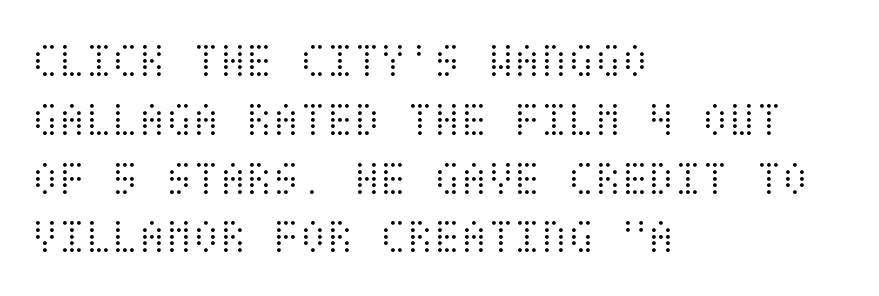
Q: Is the text bold? A: No.
Q: Is the text italic (slanted)? A: No, it is upright.
Q: Is the text underlined? A: No.
Q: How is the paragraph aligned? A: Left-aligned.
Q: Is the spacing between letters normal or unusually wide? A: Normal.
Q: Width (condensed, normal, or wide)? A: Condensed.
Q: Stroke contrast? A: Medium.
Q: x-height? A: Large.
